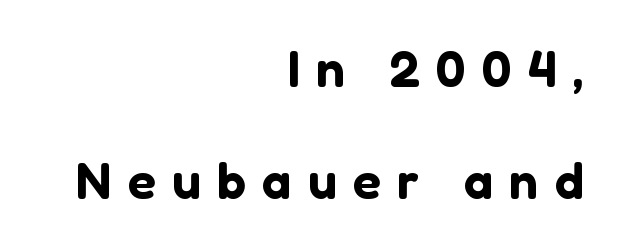
{"serif": "no", "italic": "no", "width": "normal", "stroke_contrast": "low", "x_height": "medium", "monospaced": "no", "underline": "no", "align": "right", "line_spacing": "loose", "line_spacing_ratio": 2.16, "letter_spacing": "wide", "letter_spacing_em": 0.31, "glyph_px": 52}
